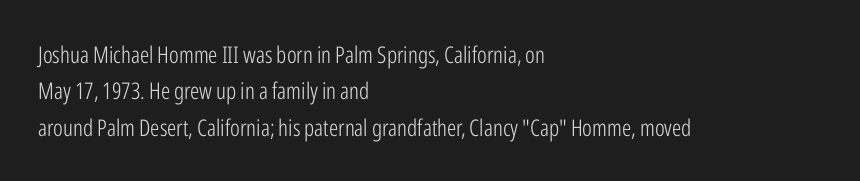
{"italic": "no", "bold": "no", "underline": "no", "align": "left", "line_spacing": "normal", "line_spacing_ratio": 1.58, "letter_spacing": "normal", "letter_spacing_em": 0.0, "glyph_px": 23}
